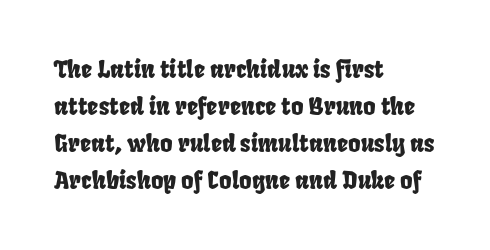
The space beneath each line is pristine and unruled. Nobody touched the tracking dial on this one. One-word summary of the alignment: left. The vertical gap from one line to the next is medium.
